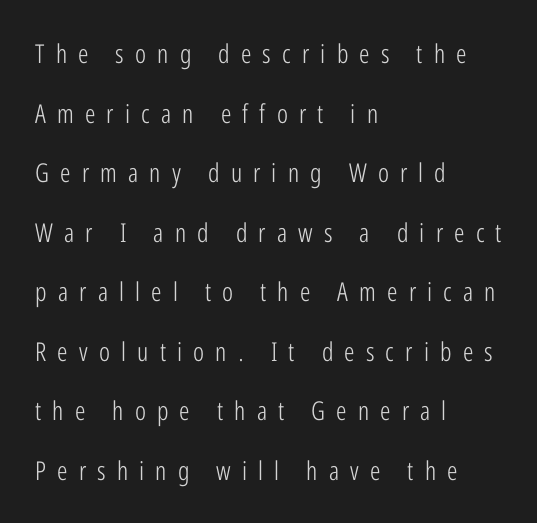
The image shows 26 px text type, upright; set left-aligned, loose line spacing (2.29x), unusually wide letter spacing (+0.43 em), not underlined.
